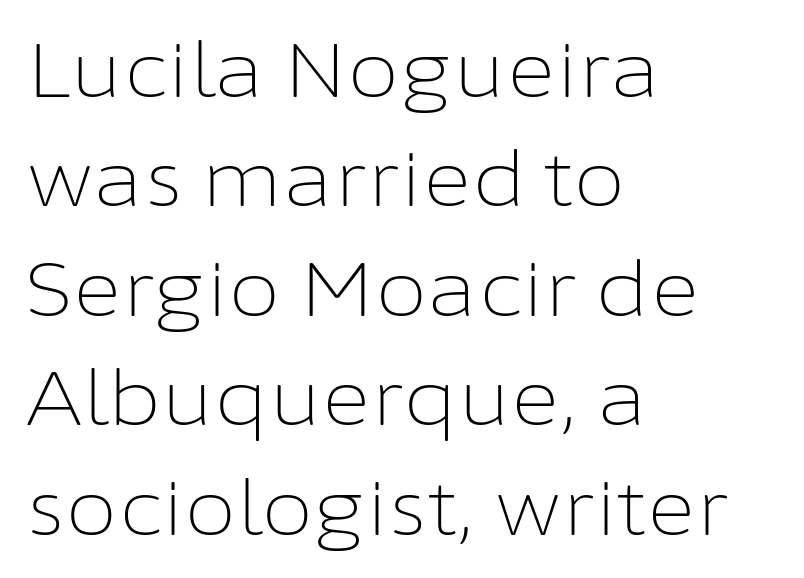
The image shows 76 px light sans-serif type, upright; set left-aligned, normal line spacing (1.44x), normal letter spacing, not underlined; low stroke contrast and a medium x-height.
